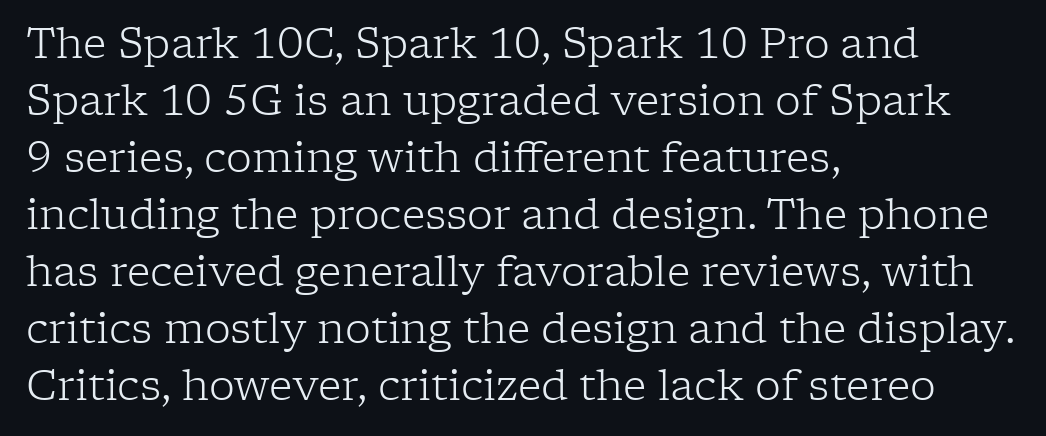
{"serif": "yes", "italic": "no", "bold": "no", "weight": "light", "width": "normal", "stroke_contrast": "low", "x_height": "medium", "monospaced": "no", "underline": "no", "align": "left", "line_spacing": "normal", "line_spacing_ratio": 1.39, "letter_spacing": "normal", "letter_spacing_em": 0.0, "glyph_px": 41}
